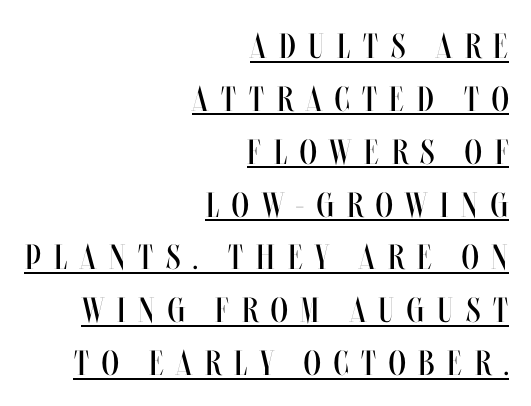
Q: Is the text bold? A: No.
Q: Is the text italic (slanted)? A: No, it is upright.
Q: Is the text underlined? A: Yes.
Q: How is the paragraph aligned? A: Right-aligned.
Q: Is the spacing between letters normal or unusually wide? A: Unusually wide.
Q: Is the spacing between lines tight, normal or loose? A: Normal.
Q: Width (condensed, normal, or wide)? A: Condensed.
Q: Stroke contrast? A: Medium.
Q: x-height? A: Large.
Q: Monospaced? A: No.
